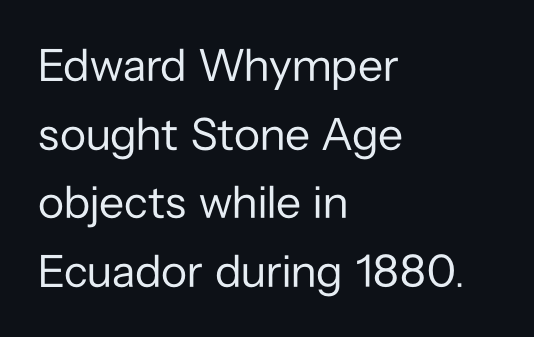
The image shows 46 px regular-weight sans-serif type, upright; set left-aligned, normal line spacing (1.49x), normal letter spacing, not underlined; low stroke contrast and a medium x-height.
